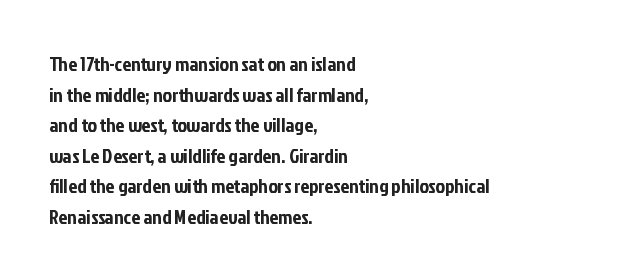
The image shows 20 px text type, upright; set left-aligned, normal line spacing (1.53x), normal letter spacing, not underlined.
